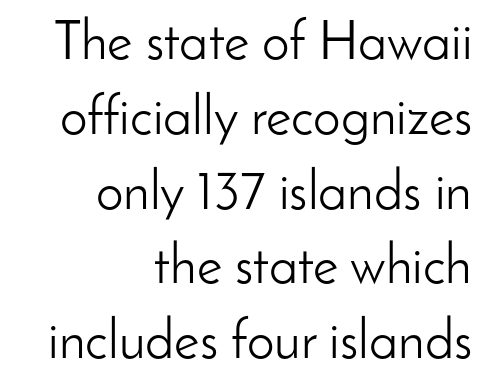
{"serif": "no", "italic": "no", "bold": "no", "weight": "light", "width": "normal", "stroke_contrast": "low", "x_height": "small", "monospaced": "no", "underline": "no", "align": "right", "line_spacing": "normal", "line_spacing_ratio": 1.36, "letter_spacing": "normal", "letter_spacing_em": 0.0, "glyph_px": 55}
